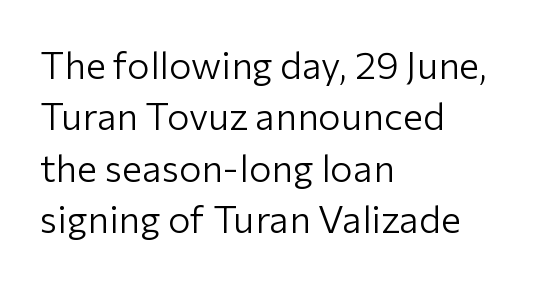
{"serif": "no", "italic": "no", "bold": "no", "weight": "light", "width": "normal", "stroke_contrast": "low", "x_height": "medium", "monospaced": "no", "underline": "no", "align": "left", "line_spacing": "normal", "line_spacing_ratio": 1.35, "letter_spacing": "normal", "letter_spacing_em": 0.0, "glyph_px": 38}
